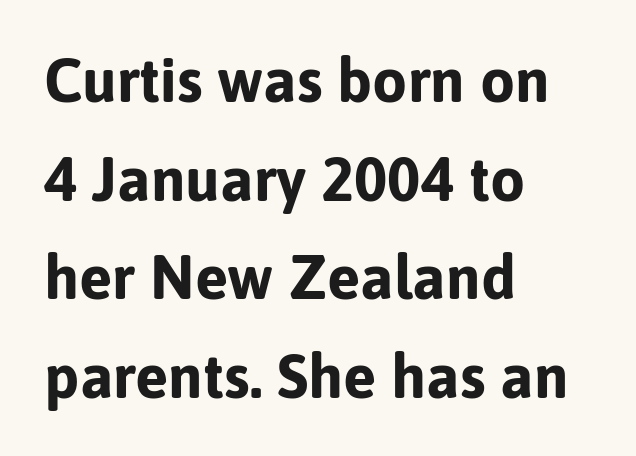
Q: Is the text bold? A: Yes.
Q: Is the text italic (slanted)? A: No, it is upright.
Q: Is the typeface a serif or a sans-serif typeface? A: Sans-serif.
Q: Is the text underlined? A: No.
Q: How is the paragraph aligned? A: Left-aligned.
Q: Is the spacing between letters normal or unusually wide? A: Normal.
Q: Is the spacing between lines tight, normal or loose? A: Normal.
Q: Width (condensed, normal, or wide)? A: Normal.
Q: Stroke contrast? A: Low.
Q: x-height? A: Medium.
Q: Monospaced? A: No.
